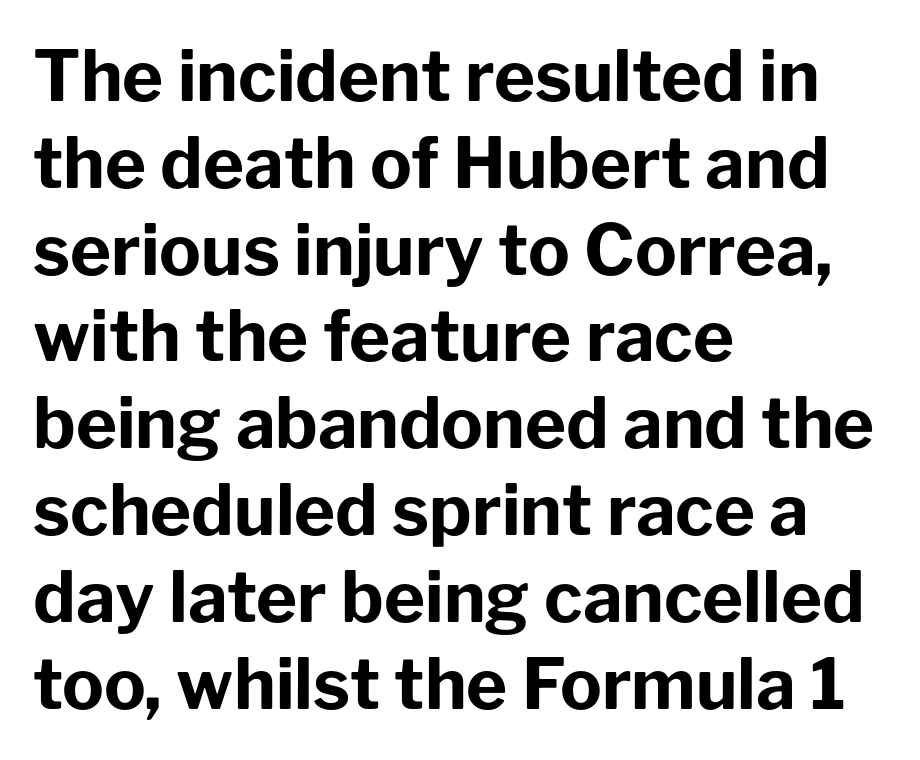
The foot of each line stays bare and open. This sample has the flowing, uneven cadence of proportional lettering. The face used here has the dense, thick strokes of a bold. This is roman type, the default non-slanted kind.
